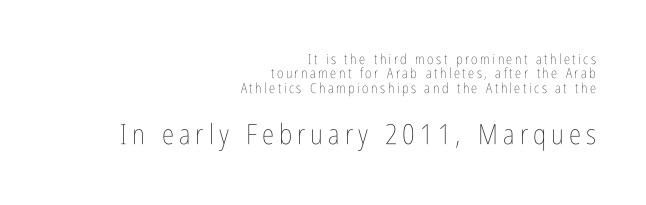
{"italic": "no", "bold": "no", "weight": "thin", "width": "condensed", "stroke_contrast": "low", "x_height": "medium", "monospaced": "no", "underline": "no", "align": "right", "line_spacing": "tight", "line_spacing_ratio": 1.03, "larger_block": "second", "size_ratio": 2.0, "glyph_px": 28}
